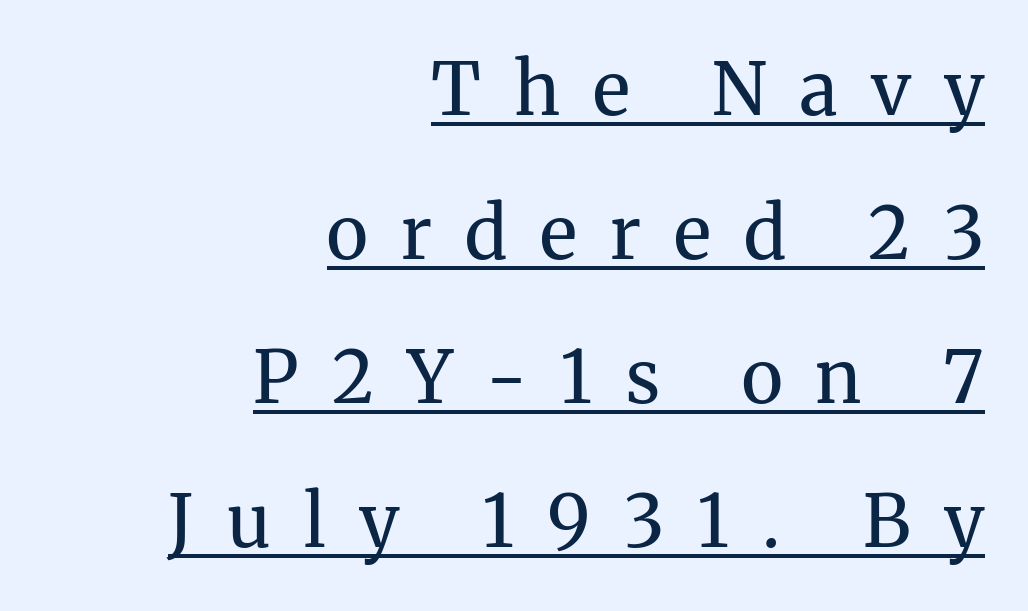
Q: Is the text bold? A: No.
Q: Is the text italic (slanted)? A: No, it is upright.
Q: Is the typeface a serif or a sans-serif typeface? A: Serif.
Q: Is the text underlined? A: Yes.
Q: How is the paragraph aligned? A: Right-aligned.
Q: Is the spacing between letters normal or unusually wide? A: Unusually wide.
Q: Is the spacing between lines tight, normal or loose? A: Loose.
Q: Width (condensed, normal, or wide)? A: Normal.
Q: Stroke contrast? A: Medium.
Q: x-height? A: Medium.
Q: Monospaced? A: No.
